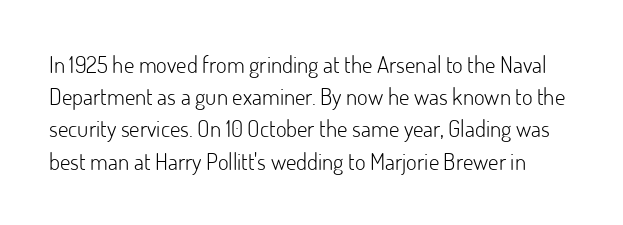
Q: Is the text bold? A: No.
Q: Is the text italic (slanted)? A: No, it is upright.
Q: Is the text underlined? A: No.
Q: Is the spacing between letters normal or unusually wide? A: Normal.
Q: Is the spacing between lines tight, normal or loose? A: Normal.
